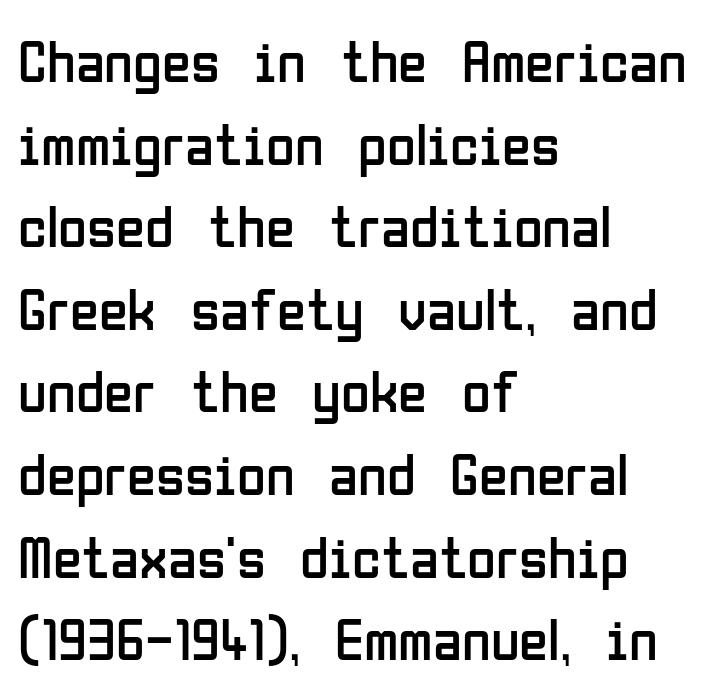
{"serif": "no", "italic": "no", "bold": "no", "weight": "regular", "width": "condensed", "stroke_contrast": "low", "x_height": "medium", "monospaced": "no", "underline": "no", "align": "left", "line_spacing": "normal", "line_spacing_ratio": 1.4, "letter_spacing": "normal", "letter_spacing_em": 0.0, "glyph_px": 59}
